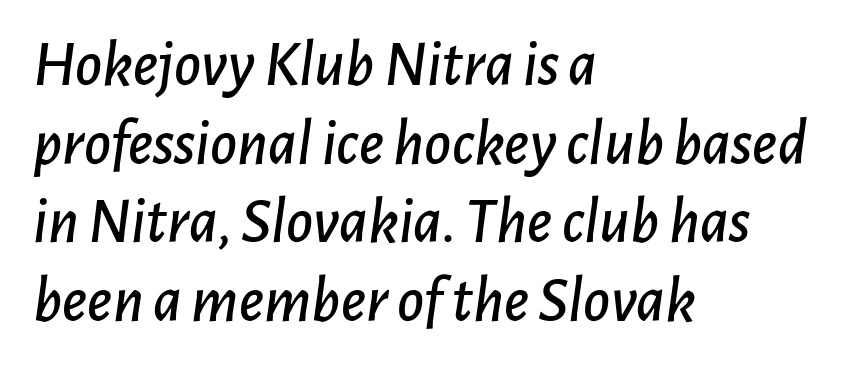
Q: Is the text italic (slanted)? A: Yes, it leans right by about 7 degrees.
Q: Is the text underlined? A: No.
Q: How is the paragraph aligned? A: Left-aligned.
Q: Is the spacing between letters normal or unusually wide? A: Normal.
Q: Width (condensed, normal, or wide)? A: Normal.
Q: Stroke contrast? A: Low.
Q: x-height? A: Medium.
Q: Monospaced? A: No.
